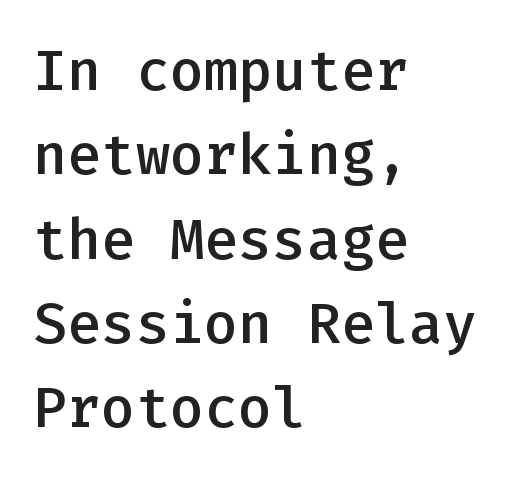
Default kerning and tracking; the words read as compact shapes. Quick note: not italic, upright. This is sans-serif lettering, the kind often seen on screens and signage. Plain, unruled lines of type. Typeset ragged right — the left edge is the straight one. Reading down the column, the eye jumps a familiar distance to each next line.
